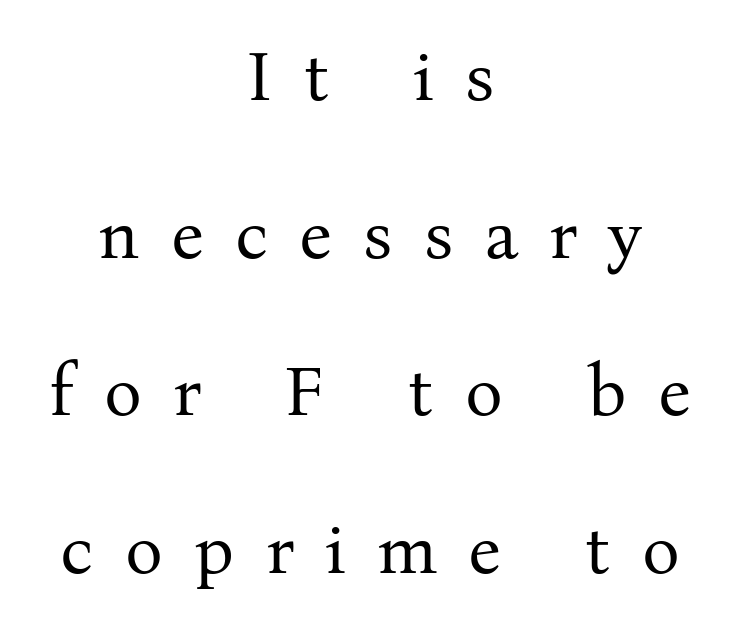
The image shows 71 px regular-weight serif type, upright; set centered, loose line spacing (2.22x), unusually wide letter spacing (+0.44 em), not underlined; medium stroke contrast and a medium x-height.
